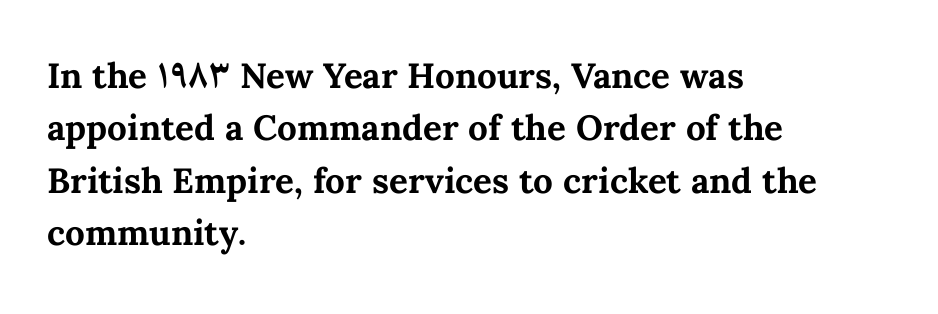
The image shows 35 px bold type, upright; set left-aligned, normal line spacing (1.5x), normal letter spacing, not underlined; medium stroke contrast and a medium x-height.
